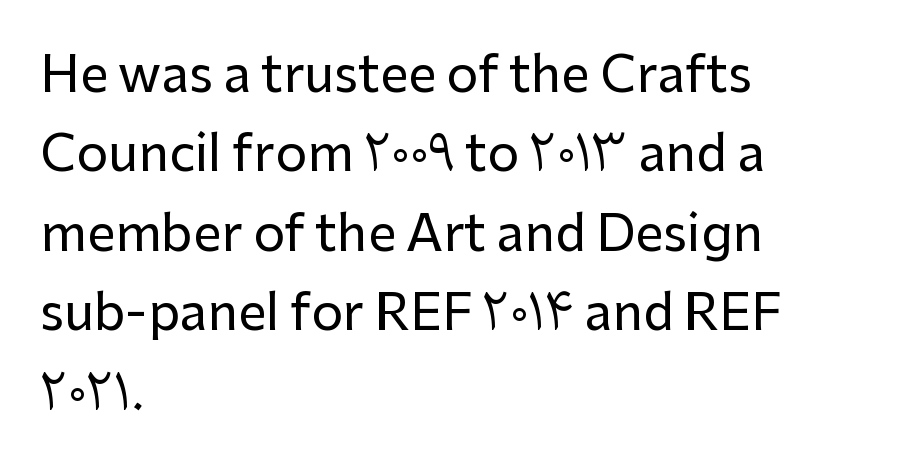
The image shows 50 px sans-serif type, upright; set left-aligned, normal line spacing (1.59x), normal letter spacing, not underlined; low stroke contrast and a medium x-height.
